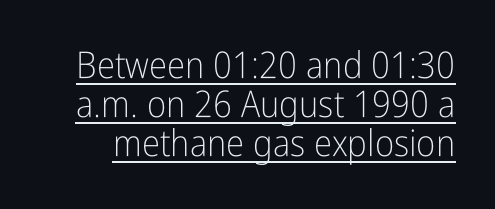
The image shows 37 px light, condensed sans-serif type, upright; set tight line spacing (1.05x), normal letter spacing, underlined; low stroke contrast and a medium x-height.
